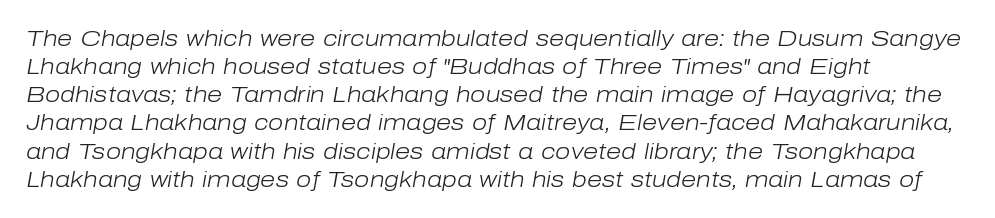
Reading down the column, the eye jumps a familiar distance to each next line. Which margin do the lines hug? The left one — the right edge is uneven. Compared with typical body copy, the letter spacing here is the same. Lines of text with bare space underneath. Vertical stems look standard width or narrower in stroke.
